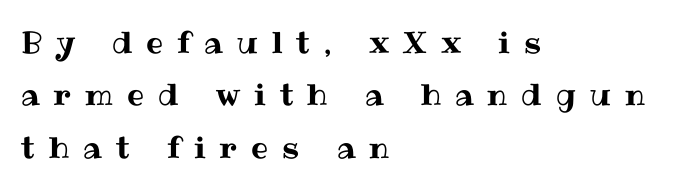
The image shows 30 px text type, upright; set left-aligned, line spacing 1.75x, unusually wide letter spacing (+0.47 em), not underlined; medium stroke contrast and a medium x-height.
